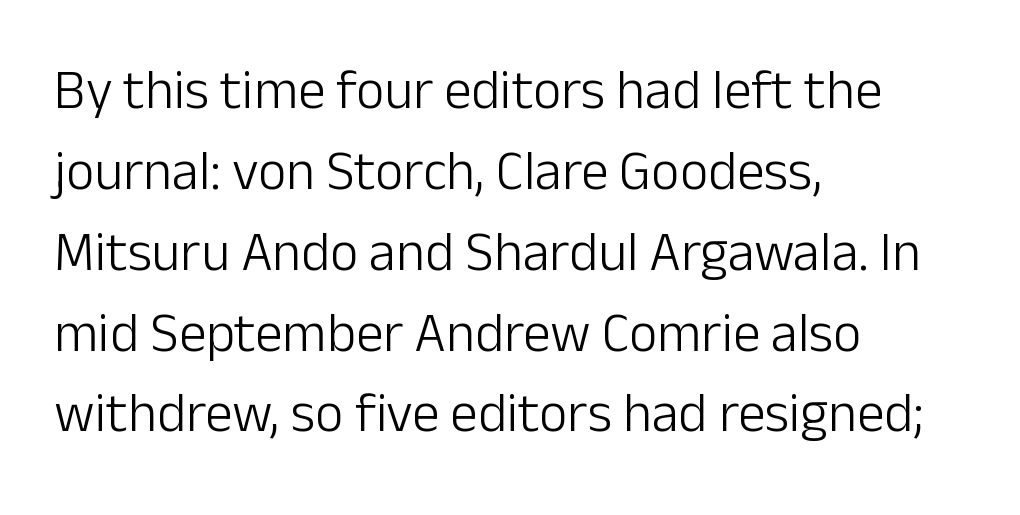
Glyph-to-glyph distance matches everyday printed text. This rendering features lettering with no underline. The passage shown stacks its lines at a standard gap. The typeface has the unassuming heft of standard copy or less. The letters stand upright; this is a roman face.
